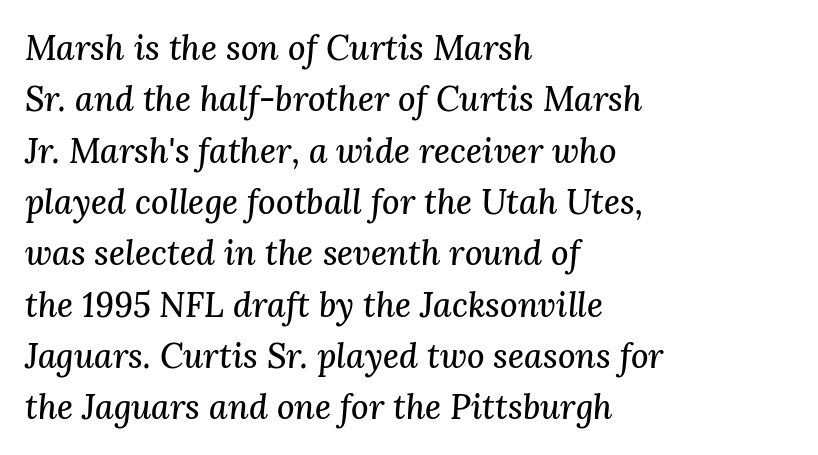
{"serif": "yes", "italic": "yes", "lean": "right", "slant_degrees": 3, "width": "normal", "stroke_contrast": "medium", "x_height": "medium", "monospaced": "no", "underline": "no", "align": "left", "line_spacing": "normal", "line_spacing_ratio": 1.51, "letter_spacing": "normal", "letter_spacing_em": 0.0, "glyph_px": 34}
